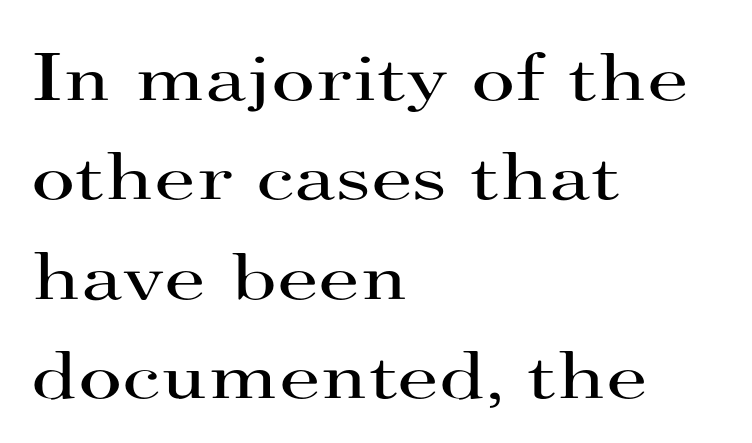
The image shows 68 px regular-weight, wide serif type, upright; set left-aligned, normal line spacing (1.46x), normal letter spacing, not underlined; high stroke contrast and a small x-height.
